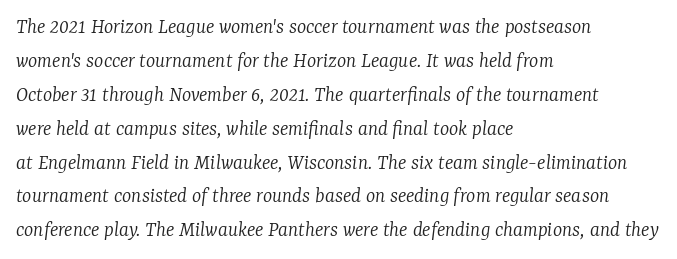
Q: Is the text bold? A: No.
Q: Is the text italic (slanted)? A: Yes, it leans right by about 7 degrees.
Q: Is the text underlined? A: No.
Q: How is the paragraph aligned? A: Left-aligned.
Q: Is the spacing between letters normal or unusually wide? A: Normal.
Q: Is the spacing between lines tight, normal or loose? A: Normal.
